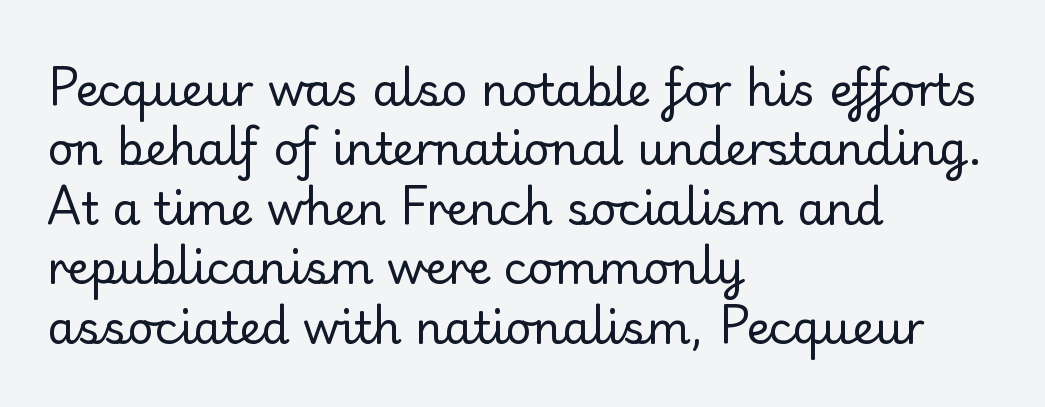
Unlike a clean sans, this face finishes its strokes with serifs. Caption: multi-line text, flush left, ragged right. The words here are not underlined. Is this a fixed-width face? No — the glyphs have proportional, varying widths. How would I describe the line gaps? Plain and ordinary.
